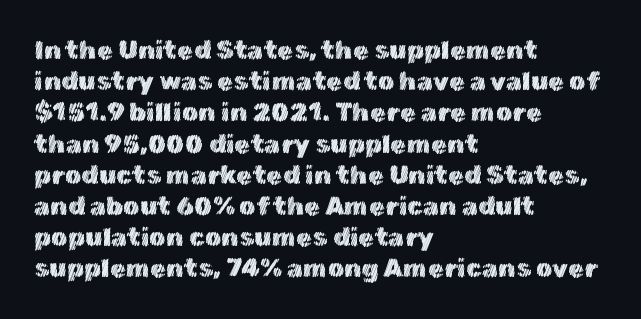
Q: Is the text italic (slanted)? A: No, it is upright.
Q: Is the text underlined? A: No.
Q: How is the paragraph aligned? A: Left-aligned.
Q: Is the spacing between letters normal or unusually wide? A: Normal.
